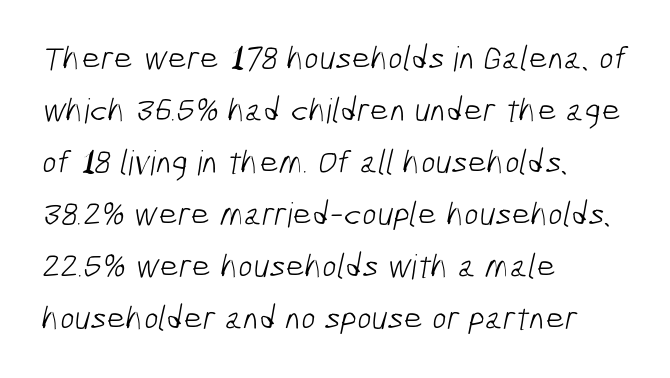
The image shows 34 px light, condensed sans-serif type; set left-aligned, normal line spacing (1.53x), normal letter spacing, not underlined; low stroke contrast and a medium x-height.
